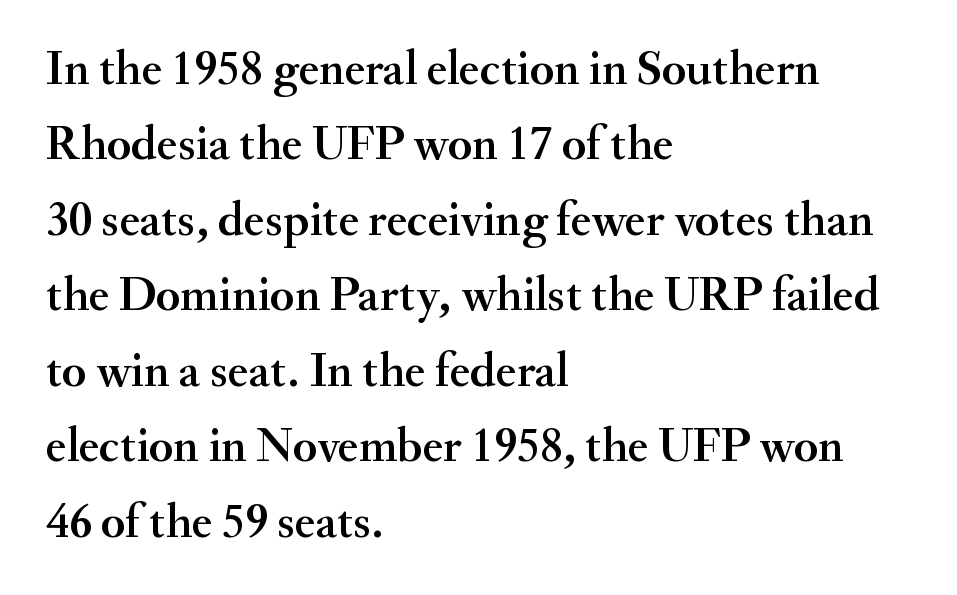
Compared with typical body copy, the letter spacing here is the same. Looks like regular typesetting: each glyph gets only the width it needs. The gap between lines stays unmarked. A serif font was chosen for this passage.
